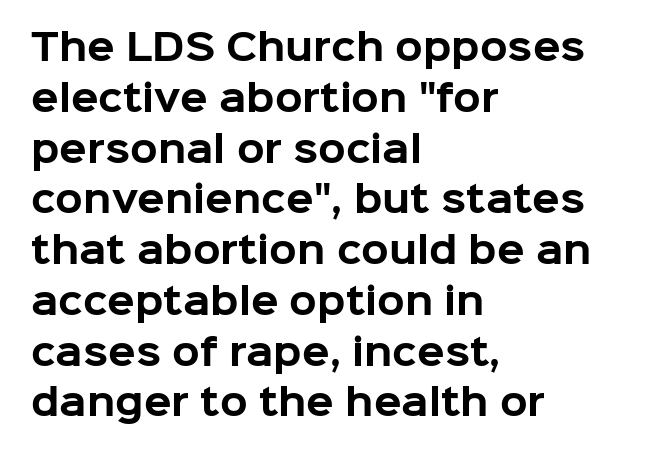
{"serif": "no", "italic": "no", "bold": "yes", "weight": "bold", "width": "normal", "stroke_contrast": "low", "x_height": "medium", "monospaced": "no", "underline": "no", "align": "left", "line_spacing": "normal", "line_spacing_ratio": 1.41, "letter_spacing": "normal", "letter_spacing_em": 0.0, "glyph_px": 36}
